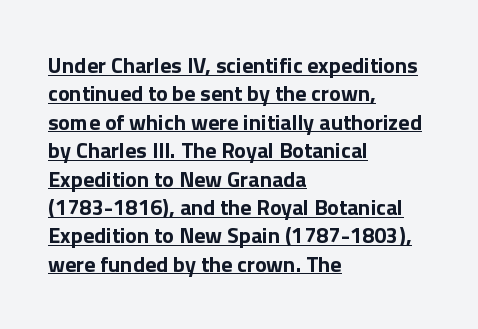
{"italic": "no", "bold": "yes", "underline": "yes", "align": "left", "line_spacing": "normal", "line_spacing_ratio": 1.29, "letter_spacing": "normal", "letter_spacing_em": 0.0, "glyph_px": 22}
